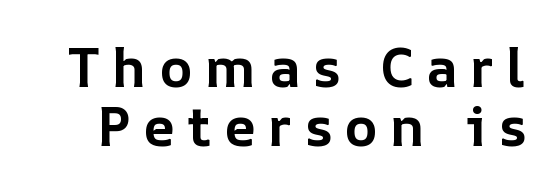
Q: Is the text bold? A: Yes.
Q: Is the text italic (slanted)? A: No, it is upright.
Q: Is the text underlined? A: No.
Q: Is the spacing between letters normal or unusually wide? A: Unusually wide.
Q: Is the spacing between lines tight, normal or loose? A: Tight.
Q: Width (condensed, normal, or wide)? A: Normal.
Q: Stroke contrast? A: Low.
Q: x-height? A: Medium.
Q: Monospaced? A: No.
